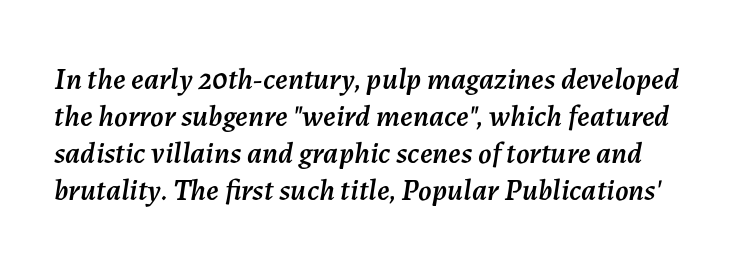
Q: Is the text italic (slanted)? A: Yes, it leans right by about 7 degrees.
Q: Is the text underlined? A: No.
Q: Is the spacing between letters normal or unusually wide? A: Normal.
Q: Width (condensed, normal, or wide)? A: Normal.
Q: Stroke contrast? A: Medium.
Q: x-height? A: Medium.
Q: Monospaced? A: No.
